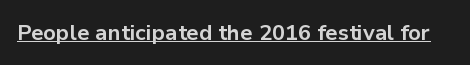
The image shows 22 px bold type, upright; set normal letter spacing, underlined.
